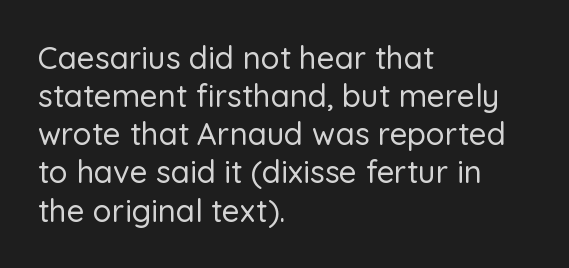
Q: Is the text italic (slanted)? A: No, it is upright.
Q: Is the typeface a serif or a sans-serif typeface? A: Sans-serif.
Q: Is the text underlined? A: No.
Q: How is the paragraph aligned? A: Left-aligned.
Q: Is the spacing between letters normal or unusually wide? A: Normal.
Q: Width (condensed, normal, or wide)? A: Normal.
Q: Stroke contrast? A: Low.
Q: x-height? A: Medium.
Q: Monospaced? A: No.
